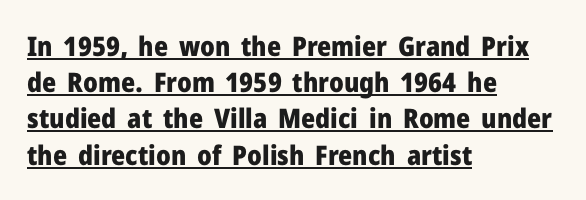
{"italic": "no", "bold": "yes", "underline": "yes", "align": "left", "line_spacing": "normal", "line_spacing_ratio": 1.34, "letter_spacing": "normal", "letter_spacing_em": 0.0, "glyph_px": 27}
